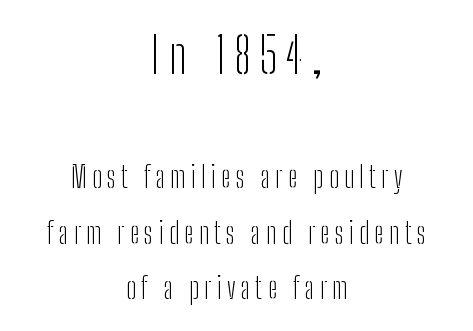
The image shows 50 px light, condensed sans-serif type, upright; set centered, loose line spacing (1.91x), not underlined; the first (top) block is 1.72x larger; low stroke contrast and a medium x-height.
